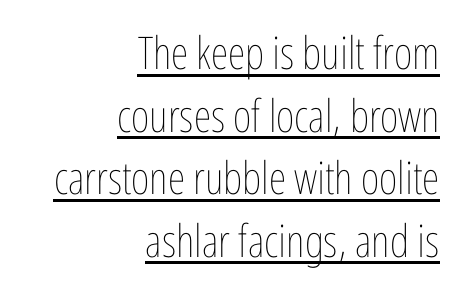
The image shows 45 px thin, condensed type, upright; set right-aligned, normal line spacing (1.39x), normal letter spacing, underlined; low stroke contrast and a medium x-height.
